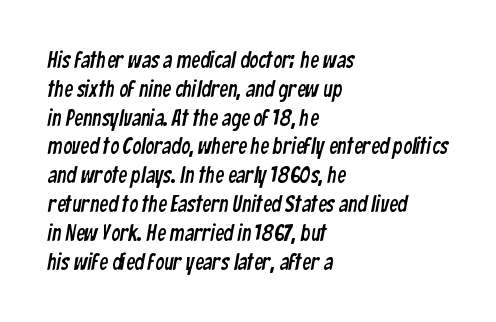
Honestly, the row spacing looks completely unremarkable. Anything drawn beneath the words? Only blank space. A student would call this left alignment; a typographer would say flush left, rag right. Default kerning and tracking; the words read as compact shapes.
